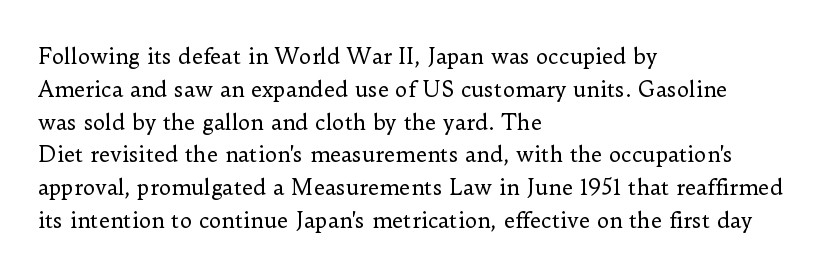
Q: Is the text bold? A: No.
Q: Is the text italic (slanted)? A: No, it is upright.
Q: Is the text underlined? A: No.
Q: How is the paragraph aligned? A: Left-aligned.
Q: Is the spacing between letters normal or unusually wide? A: Normal.
Q: Is the spacing between lines tight, normal or loose? A: Normal.
